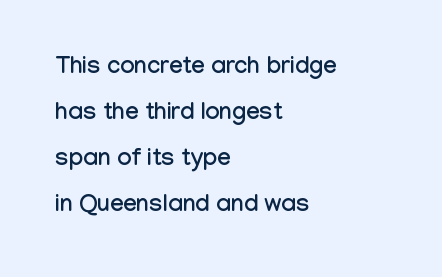
Posture: upright roman. This sample uses plain, unmodified letter spacing. The text block is weighted toward the left margin, trailing off unevenly rightward. Descenders hang freely into open space. Rows of type keep a wide berth in the vertical direction.
